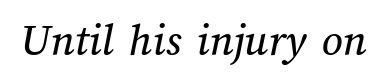
The letterforms sit shoulder to shoulder at normal distance. This rendering features lettering with no underline. These lines are rendered in a variable-pitch font.
